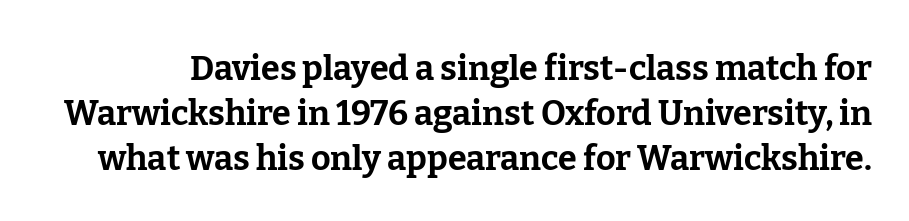
{"serif": "yes", "italic": "no", "bold": "yes", "weight": "bold", "width": "normal", "stroke_contrast": "low", "x_height": "medium", "monospaced": "no", "underline": "no", "line_spacing": "normal", "line_spacing_ratio": 1.33, "letter_spacing": "normal", "letter_spacing_em": 0.0, "glyph_px": 34}
